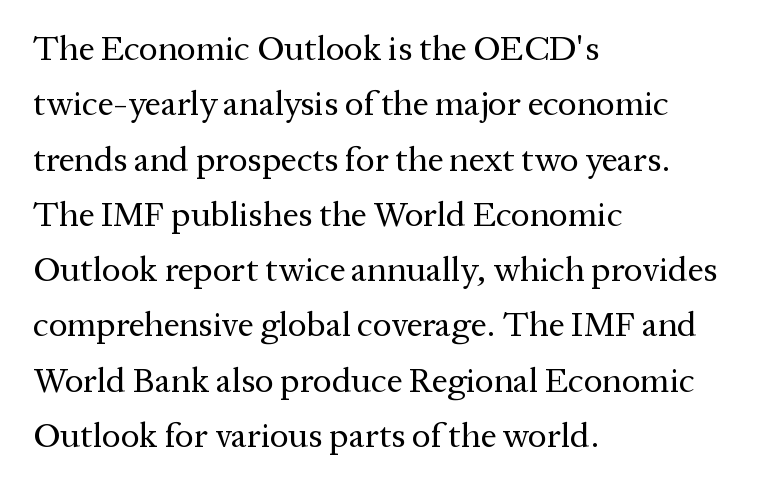
Q: Is the text bold? A: No.
Q: Is the text italic (slanted)? A: No, it is upright.
Q: Is the typeface a serif or a sans-serif typeface? A: Serif.
Q: Is the text underlined? A: No.
Q: How is the paragraph aligned? A: Left-aligned.
Q: Is the spacing between letters normal or unusually wide? A: Normal.
Q: Is the spacing between lines tight, normal or loose? A: Normal.
Q: Width (condensed, normal, or wide)? A: Normal.
Q: Stroke contrast? A: Medium.
Q: x-height? A: Medium.
Q: Monospaced? A: No.
